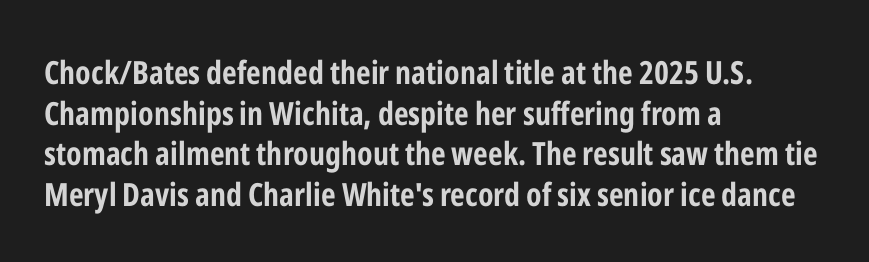
Q: Is the text bold? A: Yes.
Q: Is the text italic (slanted)? A: No, it is upright.
Q: Is the typeface a serif or a sans-serif typeface? A: Sans-serif.
Q: Is the text underlined? A: No.
Q: How is the paragraph aligned? A: Left-aligned.
Q: Is the spacing between letters normal or unusually wide? A: Normal.
Q: Is the spacing between lines tight, normal or loose? A: Normal.
Q: Width (condensed, normal, or wide)? A: Condensed.
Q: Stroke contrast? A: Low.
Q: x-height? A: Medium.
Q: Monospaced? A: No.
